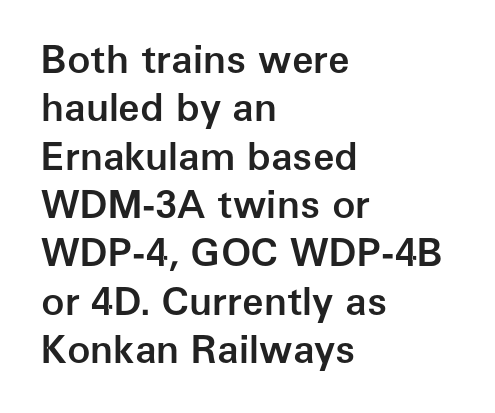
The image shows 39 px semibold sans-serif type, upright; set left-aligned, line spacing 1.24x, normal letter spacing, not underlined; low stroke contrast and a medium x-height.
